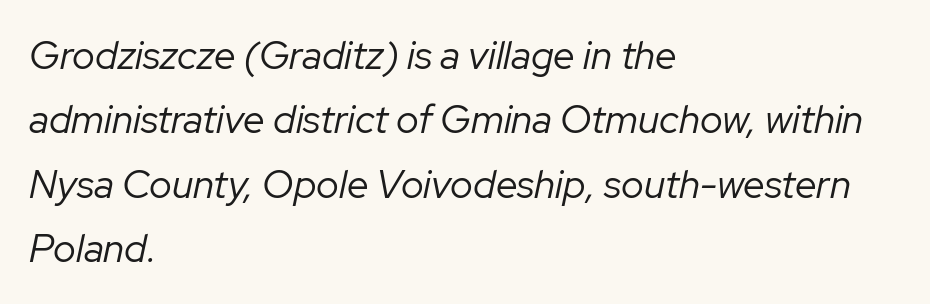
The image shows 39 px regular-weight type, italic (leaning right); set left-aligned, normal line spacing (1.65x), normal letter spacing, not underlined; low stroke contrast and a medium x-height.
